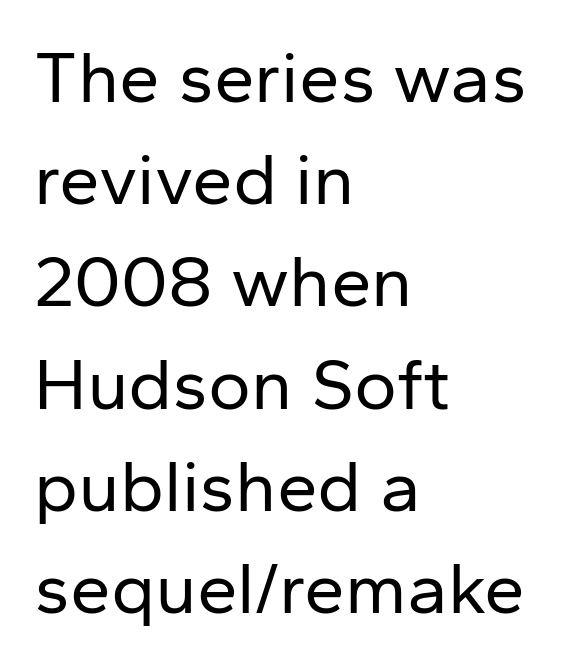
The image shows 73 px regular-weight sans-serif type, upright; set left-aligned, normal line spacing (1.4x), normal letter spacing, not underlined; low stroke contrast and a medium x-height.
